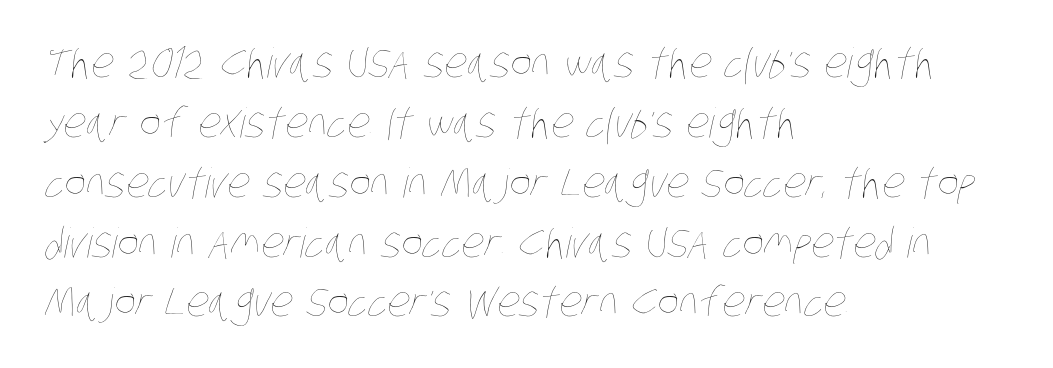
Varying glyph widths throughout — classic text-font behaviour. Does the leading feel generous? No, just average. The string is rendered with underlining switched off. The strokes carry an ordinary text weight at most. Horizontal alignment here is leftward, the default for most running prose. Compared with typical body copy, the letter spacing here is the same.
